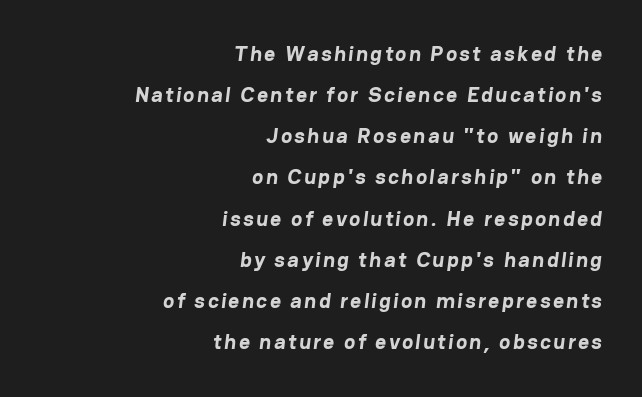
Each line ends at the same right margin while the left side varies. The passage shown is emphatically bold. The area under the type is left untouched. Honestly, the rows look like they've been pulled way apart.
